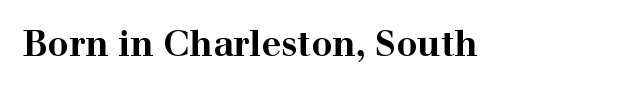
{"serif": "yes", "italic": "no", "bold": "yes", "weight": "bold", "width": "wide", "stroke_contrast": "high", "x_height": "medium", "monospaced": "no", "underline": "no", "letter_spacing": "normal", "letter_spacing_em": 0.0, "glyph_px": 35}
